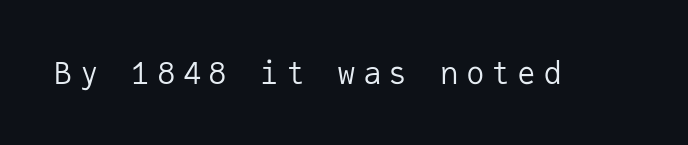
The image shows 31 px regular-weight sans-serif type, upright, monospaced; set unusually wide letter spacing (+0.23 em), not underlined; low stroke contrast and a medium x-height.
